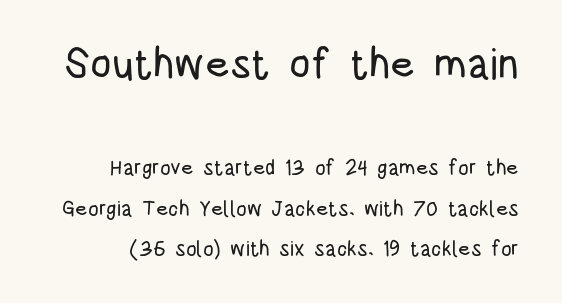
{"serif": "no", "italic": "no", "width": "condensed", "stroke_contrast": "low", "x_height": "large", "monospaced": "no", "underline": "no", "line_spacing": "loose", "line_spacing_ratio": 1.92, "letter_spacing": "normal", "letter_spacing_em": 0.0, "larger_block": "first", "size_ratio": 2.0, "glyph_px": 42}
